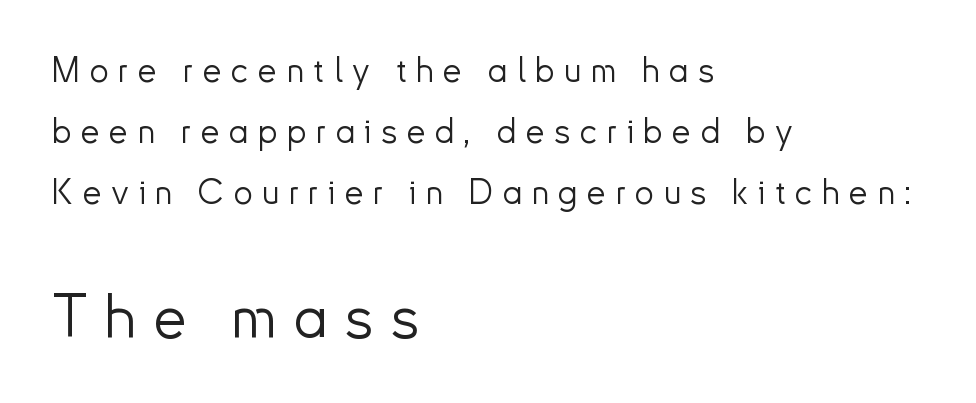
Q: Is the text bold? A: No.
Q: Is the text italic (slanted)? A: No, it is upright.
Q: Is the typeface a serif or a sans-serif typeface? A: Sans-serif.
Q: Is the text underlined? A: No.
Q: How is the paragraph aligned? A: Left-aligned.
Q: Is the spacing between letters normal or unusually wide? A: Unusually wide.
Q: Which block of text is set in a larger size, the first (top) or the second (bottom)? A: The second (bottom) one.
Q: Width (condensed, normal, or wide)? A: Normal.
Q: Stroke contrast? A: Low.
Q: x-height? A: Small.
Q: Monospaced? A: No.
